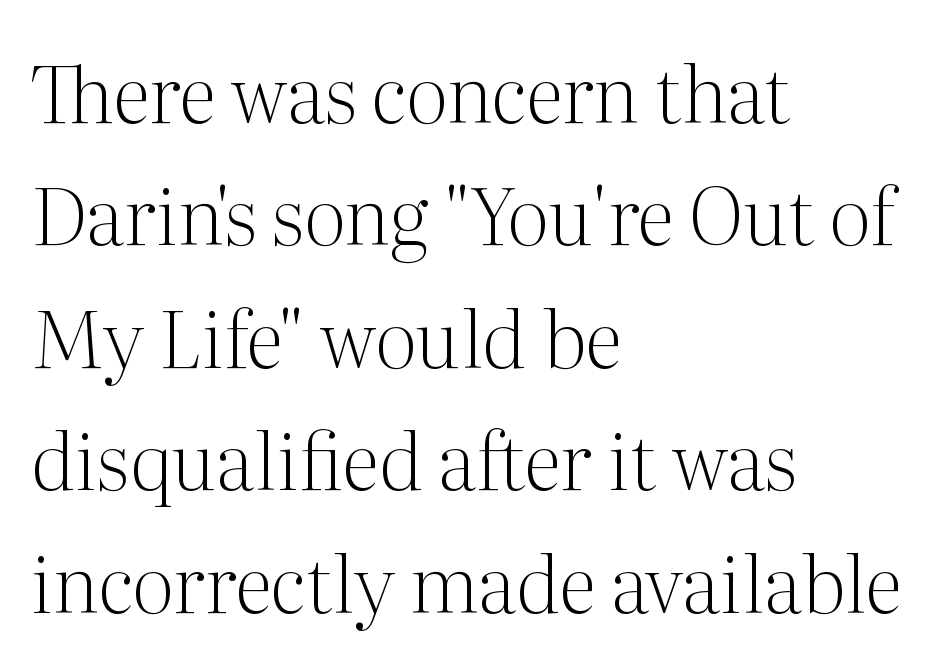
Caption: multi-line text, flush left, ragged right. Interline gaps are of average width in this sample. Think of a printed novel: that variable character pitch is what you see here. Just letters on the line, the space beneath them empty. Inter-character spacing is left at the font's built-in metrics.
